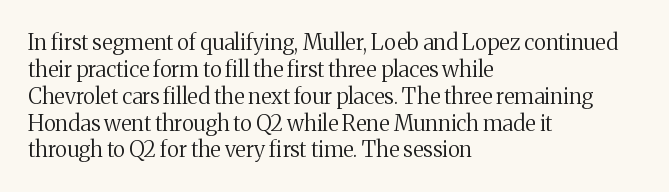
{"italic": "no", "bold": "no", "underline": "no", "align": "left", "line_spacing_ratio": 1.22, "letter_spacing": "normal", "letter_spacing_em": 0.0, "glyph_px": 22}
